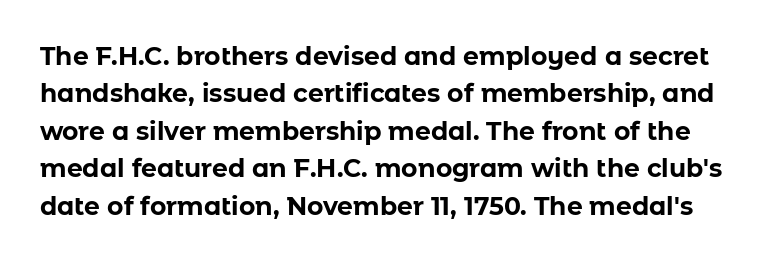
The type is set solid horizontally, with unmodified tracking. One glance says typical: line gaps are just what's usual. A typesetter would mark this as roman, not italic. Check under the words: just untouched page. Every letter is thick-stroked: bold, no question.
